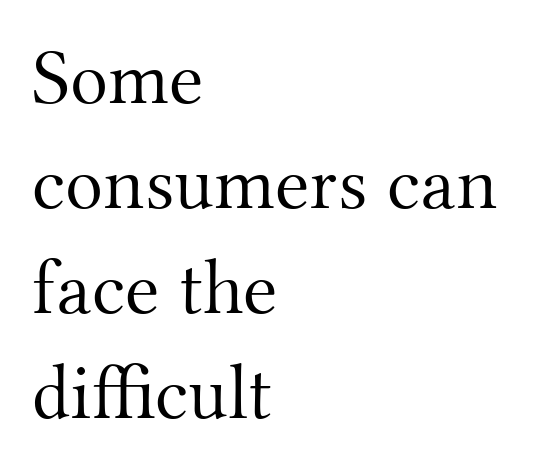
{"serif": "yes", "italic": "no", "bold": "no", "weight": "light", "width": "normal", "stroke_contrast": "medium", "x_height": "small", "monospaced": "no", "underline": "no", "align": "left", "line_spacing": "normal", "line_spacing_ratio": 1.33, "letter_spacing": "normal", "letter_spacing_em": 0.0, "glyph_px": 79}
